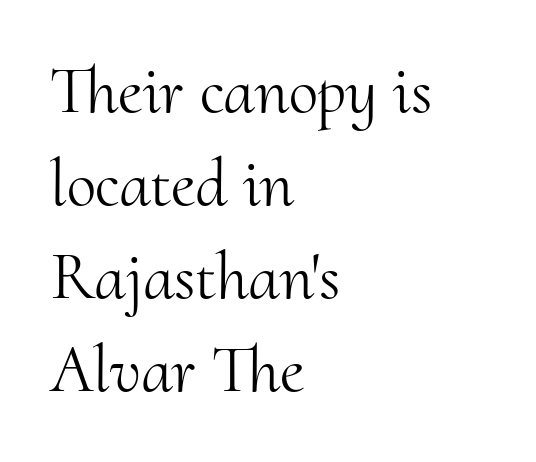
Q: Is the text bold? A: No.
Q: Is the text italic (slanted)? A: No, it is upright.
Q: Is the typeface a serif or a sans-serif typeface? A: Serif.
Q: Is the text underlined? A: No.
Q: How is the paragraph aligned? A: Left-aligned.
Q: Is the spacing between letters normal or unusually wide? A: Normal.
Q: Is the spacing between lines tight, normal or loose? A: Normal.
Q: Width (condensed, normal, or wide)? A: Normal.
Q: Stroke contrast? A: Medium.
Q: x-height? A: Small.
Q: Monospaced? A: No.
